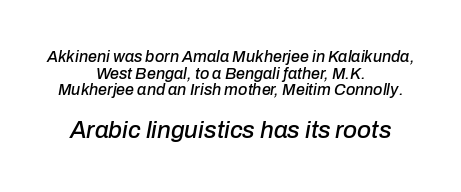
{"italic": "yes", "lean": "right", "slant_degrees": 10, "underline": "no", "align": "center", "line_spacing": "tight", "line_spacing_ratio": 1.04, "letter_spacing": "normal", "letter_spacing_em": 0.0, "larger_block": "second", "size_ratio": 1.5, "glyph_px": 24}
